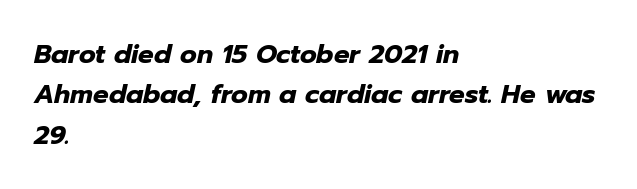
Typographic density is high because the face is bold. Underline: absent. This rendering uses left alignment, leaving the right contour irregular. Compared with ordinary roman type, these characters are visibly tilted. Is the letter spacing exaggerated? No — it looks like the ordinary default.
